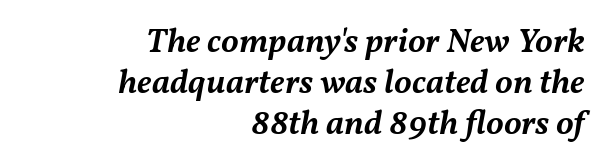
In terms of letterspacing, this is plain default setting. Words float on clear page, feet unadorned. This rendering uses right alignment, leaving the left contour irregular. Varying glyph widths throughout — classic text-font behaviour.
